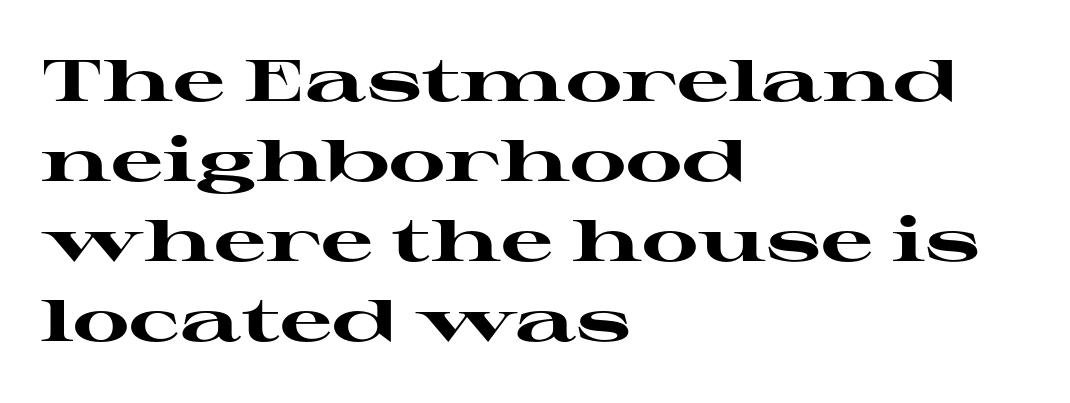
{"serif": "yes", "italic": "no", "bold": "yes", "weight": "heavy", "width": "wide", "stroke_contrast": "high", "x_height": "medium", "monospaced": "no", "underline": "no", "align": "left", "line_spacing": "normal", "line_spacing_ratio": 1.38, "letter_spacing": "normal", "letter_spacing_em": 0.0, "glyph_px": 58}
